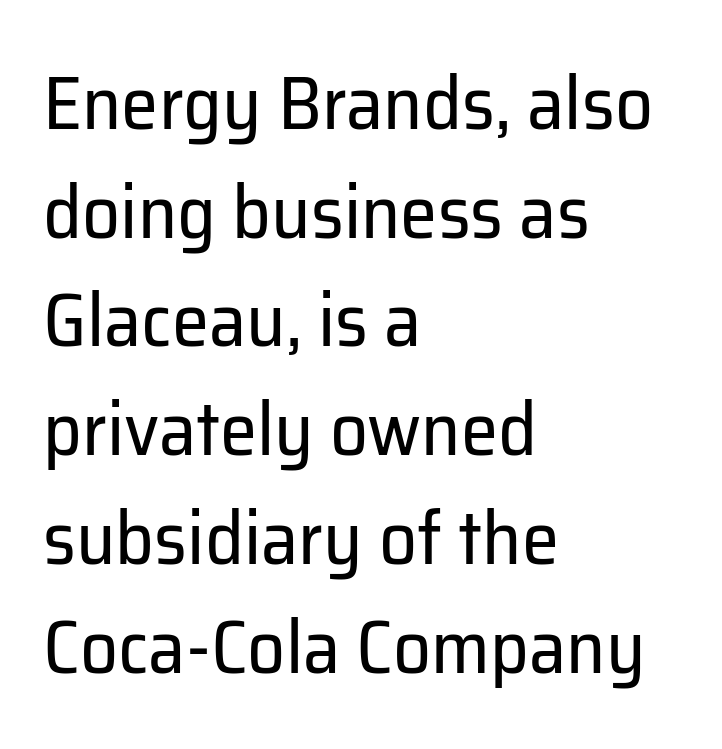
Q: Is the text bold? A: No.
Q: Is the text italic (slanted)? A: No, it is upright.
Q: Is the typeface a serif or a sans-serif typeface? A: Sans-serif.
Q: Is the text underlined? A: No.
Q: How is the paragraph aligned? A: Left-aligned.
Q: Is the spacing between letters normal or unusually wide? A: Normal.
Q: Is the spacing between lines tight, normal or loose? A: Normal.
Q: Width (condensed, normal, or wide)? A: Normal.
Q: Stroke contrast? A: Low.
Q: x-height? A: Medium.
Q: Monospaced? A: No.
